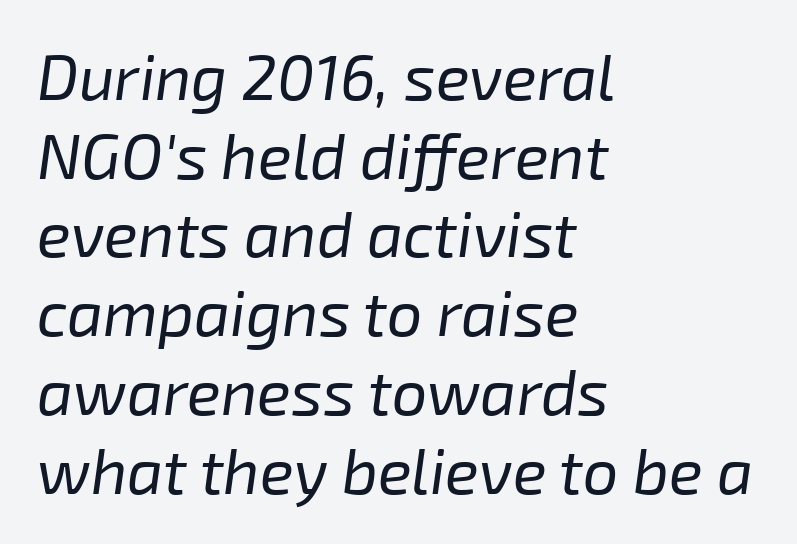
Q: Is the text bold? A: No.
Q: Is the text italic (slanted)? A: Yes, it leans right by about 8 degrees.
Q: Is the text underlined? A: No.
Q: How is the paragraph aligned? A: Left-aligned.
Q: Is the spacing between letters normal or unusually wide? A: Normal.
Q: Is the spacing between lines tight, normal or loose? A: Normal.
Q: Width (condensed, normal, or wide)? A: Normal.
Q: Stroke contrast? A: Low.
Q: x-height? A: Medium.
Q: Monospaced? A: No.
